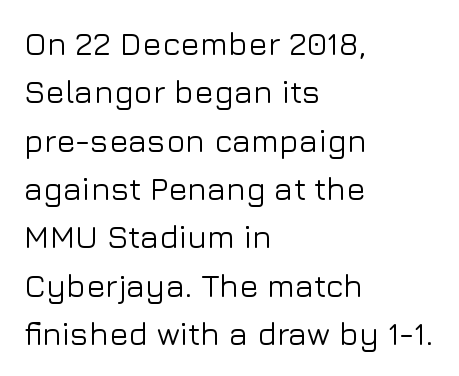
Q: Is the text italic (slanted)? A: No, it is upright.
Q: Is the typeface a serif or a sans-serif typeface? A: Sans-serif.
Q: Is the text underlined? A: No.
Q: How is the paragraph aligned? A: Left-aligned.
Q: Is the spacing between letters normal or unusually wide? A: Normal.
Q: Is the spacing between lines tight, normal or loose? A: Normal.
Q: Width (condensed, normal, or wide)? A: Normal.
Q: Stroke contrast? A: Low.
Q: x-height? A: Medium.
Q: Monospaced? A: No.
